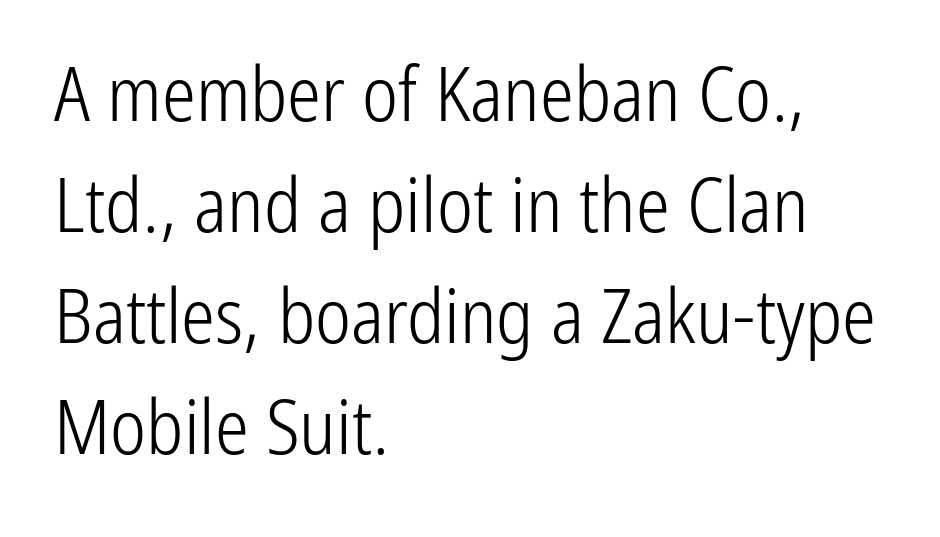
Q: Is the text bold? A: No.
Q: Is the text italic (slanted)? A: No, it is upright.
Q: Is the typeface a serif or a sans-serif typeface? A: Sans-serif.
Q: Is the text underlined? A: No.
Q: How is the paragraph aligned? A: Left-aligned.
Q: Is the spacing between letters normal or unusually wide? A: Normal.
Q: Is the spacing between lines tight, normal or loose? A: Normal.
Q: Width (condensed, normal, or wide)? A: Condensed.
Q: Stroke contrast? A: Low.
Q: x-height? A: Medium.
Q: Monospaced? A: No.
